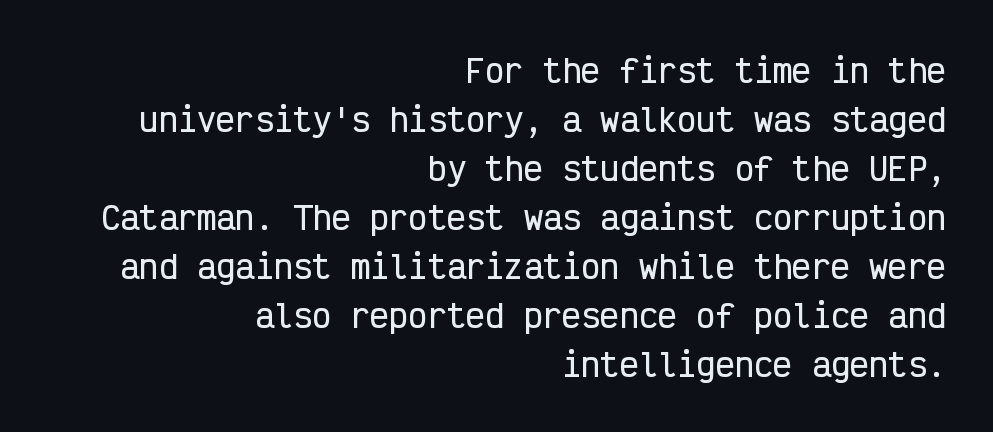
The image shows 32 px condensed sans-serif type, upright, monospaced; set right-aligned, normal line spacing (1.53x), normal letter spacing, not underlined; low stroke contrast and a medium x-height.
